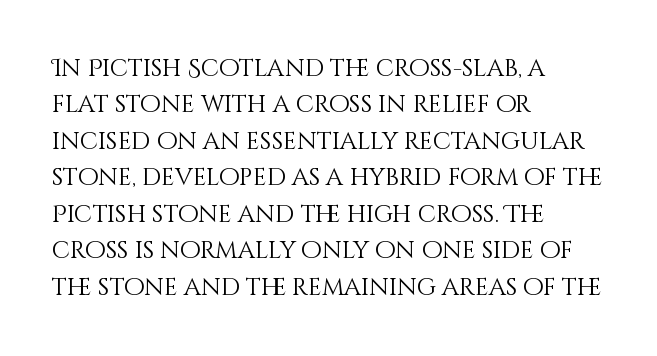
Q: Is the text bold? A: No.
Q: Is the text italic (slanted)? A: No, it is upright.
Q: Is the text underlined? A: No.
Q: How is the paragraph aligned? A: Left-aligned.
Q: Is the spacing between letters normal or unusually wide? A: Normal.
Q: Is the spacing between lines tight, normal or loose? A: Normal.
